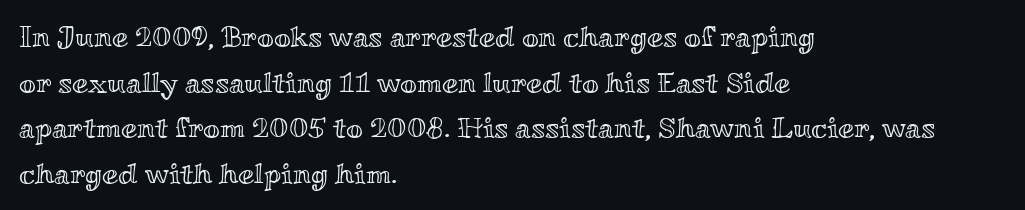
Q: Is the text italic (slanted)? A: No, it is upright.
Q: Is the text underlined? A: No.
Q: How is the paragraph aligned? A: Left-aligned.
Q: Is the spacing between letters normal or unusually wide? A: Normal.
Q: Is the spacing between lines tight, normal or loose? A: Normal.
Q: Width (condensed, normal, or wide)? A: Wide.
Q: x-height? A: Small.
Q: Monospaced? A: No.
